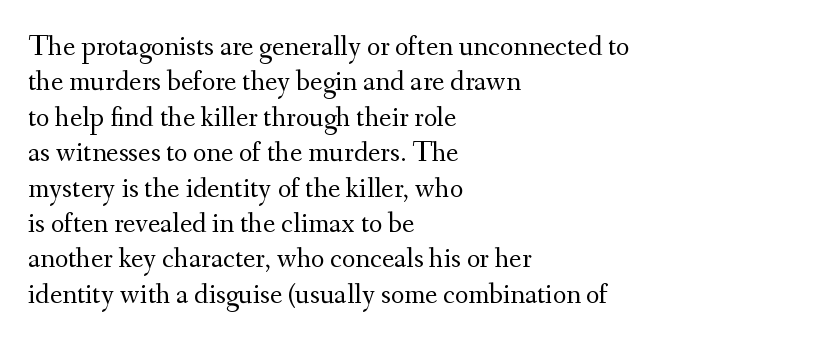
You could not count columns in this text — the font is proportionally spaced. This reads as an unemphasized weight, regular at the heaviest. Nope, not italic — everything's standing straight. The font family rendered here belongs to the serif group. Letters rest on an invisible, unmarked baseline.
